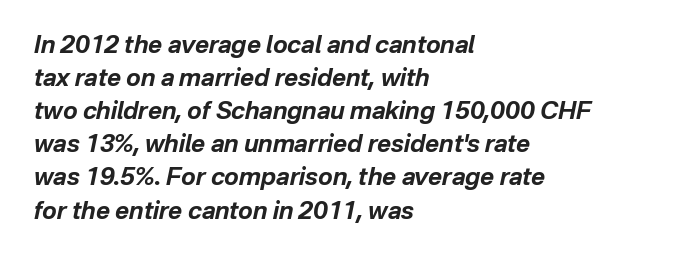
The image shows 24 px bold type, italic (leaning right); set left-aligned, normal line spacing (1.38x), normal letter spacing, not underlined.
